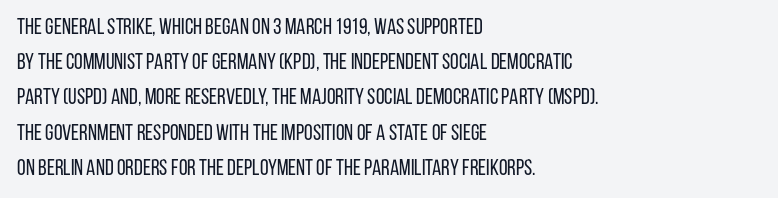
The image shows 22 px text type, upright; set left-aligned, normal line spacing (1.6x), normal letter spacing, not underlined.
